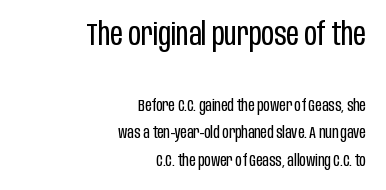
The image shows 31 px regular-weight, condensed sans-serif type, upright; set right-aligned, line spacing 1.71x, normal letter spacing, not underlined; the first (top) block is 1.94x larger; low stroke contrast and a large x-height.
